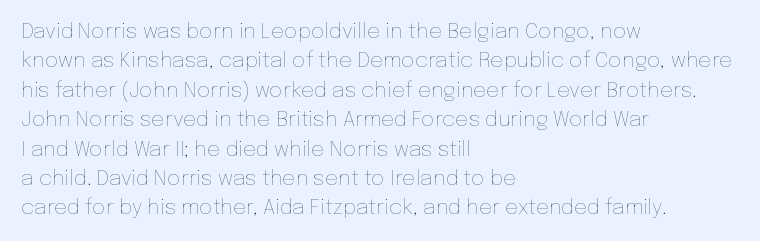
A clean baseline with only descenders dipping below it. If you drew a line through each stem, it would be perfectly vertical. Honestly, the row spacing looks completely unremarkable. Is this a heavy cut? Hardly; it is regular or lighter.
